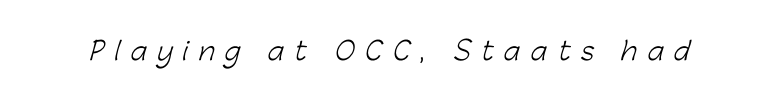
{"bold": "no", "underline": "no", "letter_spacing": "wide", "letter_spacing_em": 0.42, "glyph_px": 25}
